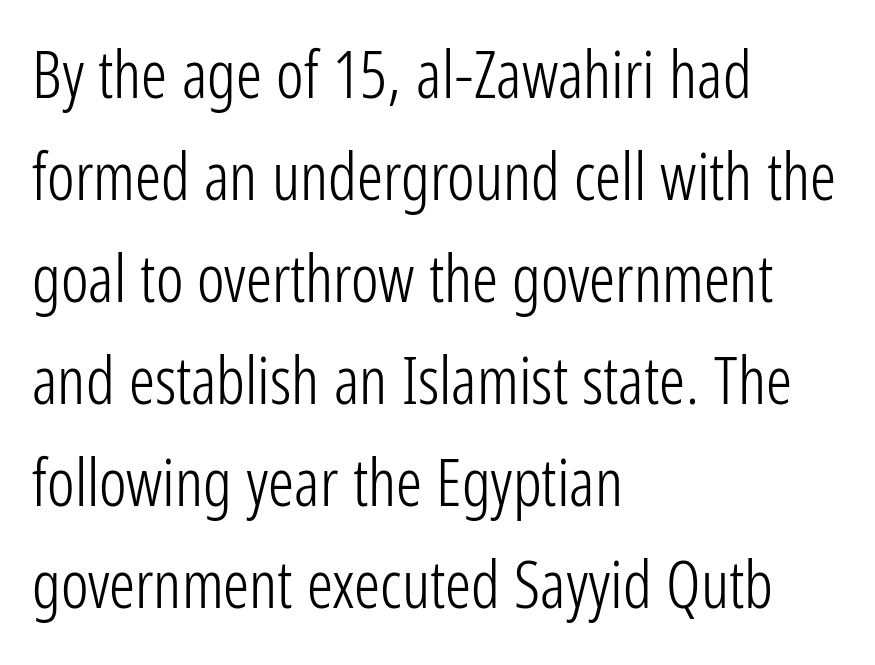
{"serif": "no", "italic": "no", "bold": "no", "weight": "light", "width": "condensed", "stroke_contrast": "low", "x_height": "medium", "monospaced": "no", "underline": "no", "align": "left", "line_spacing": "normal", "line_spacing_ratio": 1.57, "letter_spacing": "normal", "letter_spacing_em": 0.0, "glyph_px": 65}
